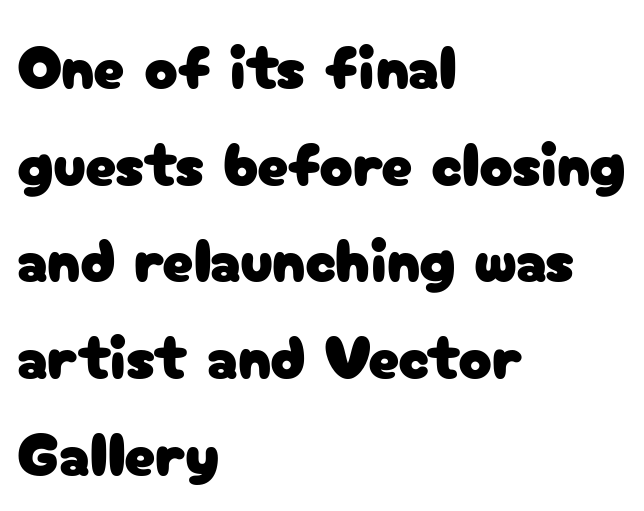
Q: Is the text italic (slanted)? A: No, it is upright.
Q: Is the typeface a serif or a sans-serif typeface? A: Sans-serif.
Q: Is the text underlined? A: No.
Q: How is the paragraph aligned? A: Left-aligned.
Q: Is the spacing between letters normal or unusually wide? A: Normal.
Q: Is the spacing between lines tight, normal or loose? A: Normal.
Q: Width (condensed, normal, or wide)? A: Normal.
Q: Stroke contrast? A: Low.
Q: x-height? A: Medium.
Q: Monospaced? A: No.
